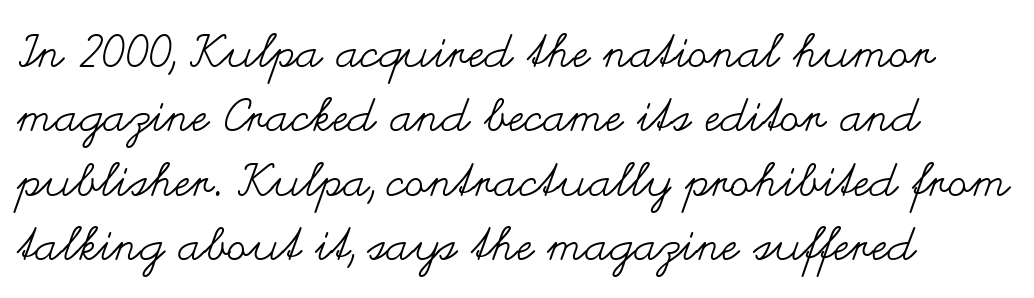
{"bold": "no", "weight": "regular", "width": "wide", "stroke_contrast": "medium", "x_height": "small", "monospaced": "no", "underline": "no", "line_spacing": "normal", "line_spacing_ratio": 1.4, "letter_spacing": "normal", "letter_spacing_em": 0.0, "glyph_px": 46}
